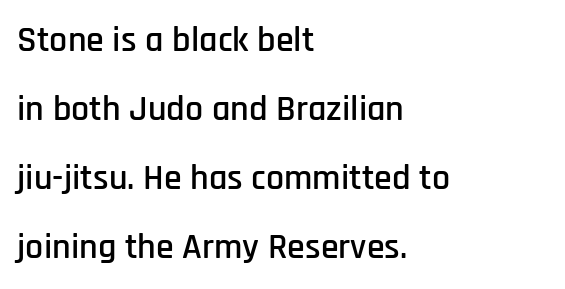
{"serif": "no", "italic": "no", "width": "condensed", "stroke_contrast": "low", "x_height": "large", "monospaced": "no", "underline": "no", "align": "left", "line_spacing": "loose", "line_spacing_ratio": 1.92, "letter_spacing": "normal", "letter_spacing_em": 0.0, "glyph_px": 36}
